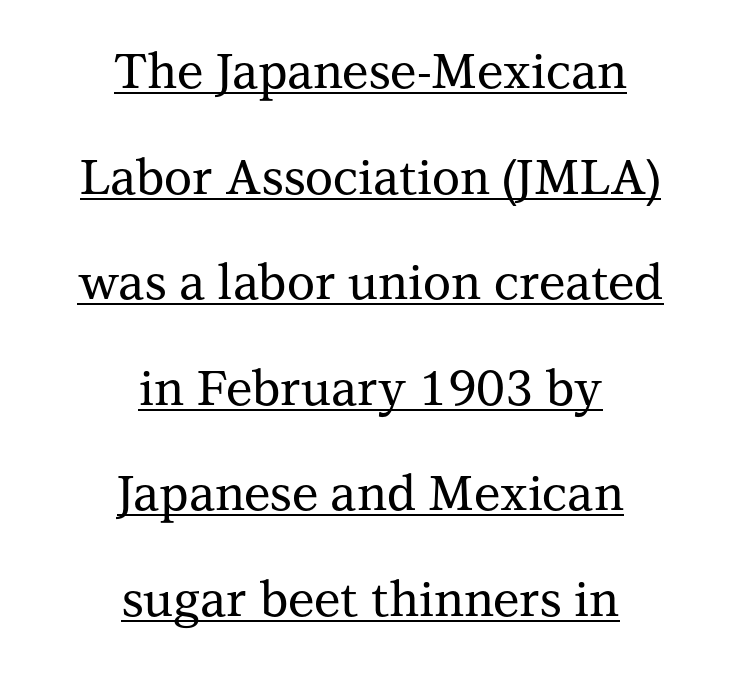
Has an underline been added? It has. Line starts and ends both wander, symmetrically. Leading: increased. This rendering employs a face with finishing strokes, i.e., a serif.
